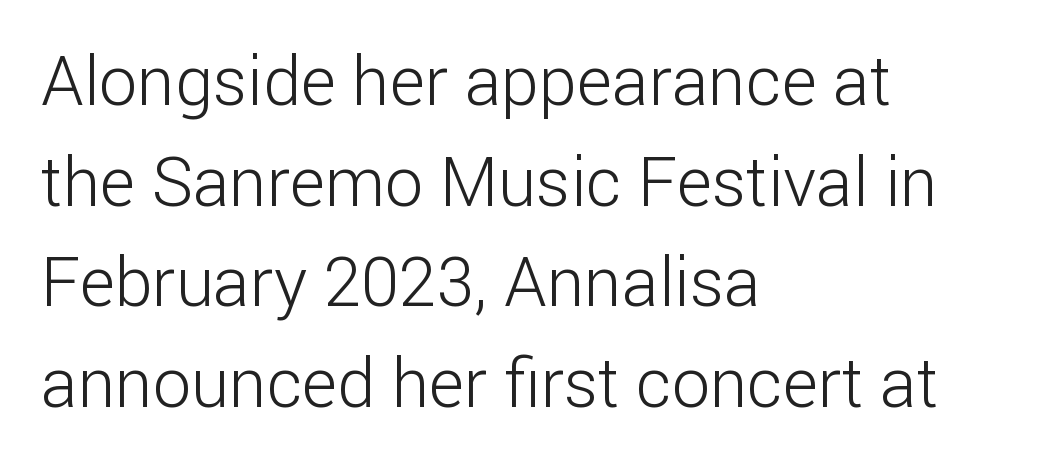
You could not count columns in this text — the font is proportionally spaced. A typesetter would call this zero additional tracking. Unlike italic type, these characters show no tilt at all. Each row of text sits above clean, open space. The passage shown is typeset with a sans-serif family.
